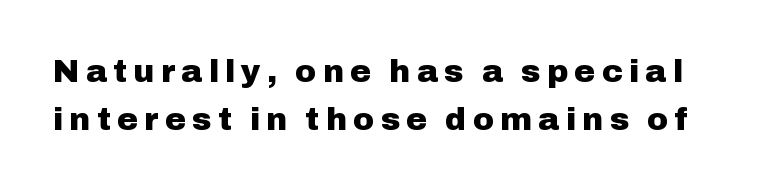
The image shows 32 px heavy sans-serif type, upright; set normal line spacing (1.5x), not underlined; low stroke contrast and a medium x-height.
